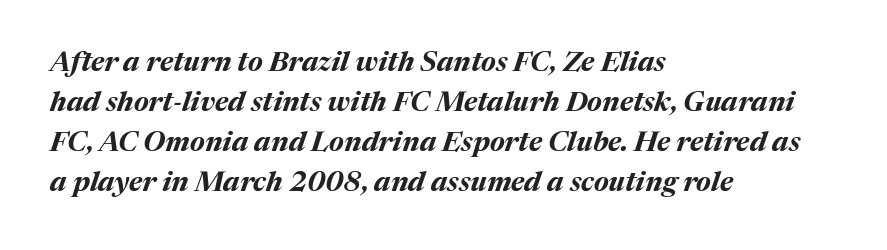
Q: Is the text bold? A: Yes.
Q: Is the text italic (slanted)? A: Yes, it leans right by about 17 degrees.
Q: Is the text underlined? A: No.
Q: How is the paragraph aligned? A: Left-aligned.
Q: Is the spacing between letters normal or unusually wide? A: Normal.
Q: Is the spacing between lines tight, normal or loose? A: Normal.
Q: Width (condensed, normal, or wide)? A: Normal.
Q: Stroke contrast? A: Medium.
Q: x-height? A: Medium.
Q: Monospaced? A: No.
